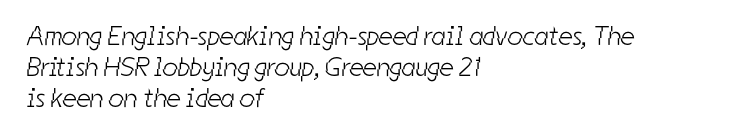
Q: Is the text bold? A: No.
Q: Is the text underlined? A: No.
Q: How is the paragraph aligned? A: Left-aligned.
Q: Is the spacing between letters normal or unusually wide? A: Normal.
Q: Is the spacing between lines tight, normal or loose? A: Tight.
